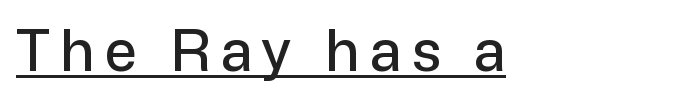
Q: Is the text italic (slanted)? A: No, it is upright.
Q: Is the typeface a serif or a sans-serif typeface? A: Sans-serif.
Q: Is the text underlined? A: Yes.
Q: Width (condensed, normal, or wide)? A: Normal.
Q: Stroke contrast? A: Low.
Q: x-height? A: Medium.
Q: Monospaced? A: No.
